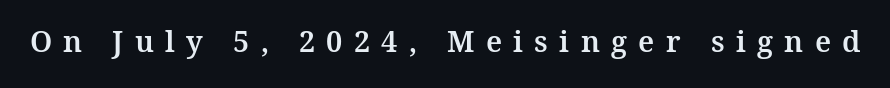
{"serif": "yes", "italic": "no", "width": "normal", "stroke_contrast": "medium", "x_height": "medium", "monospaced": "no", "underline": "no", "letter_spacing": "wide", "letter_spacing_em": 0.39, "glyph_px": 29}
